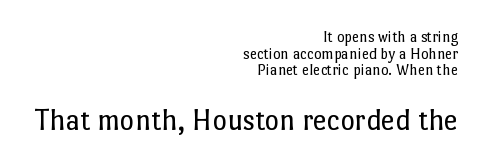
{"italic": "no", "bold": "no", "weight": "regular", "width": "normal", "stroke_contrast": "low", "x_height": "medium", "monospaced": "no", "underline": "no", "align": "right", "line_spacing": "tight", "line_spacing_ratio": 1.04, "letter_spacing": "normal", "letter_spacing_em": 0.0, "larger_block": "second", "size_ratio": 1.94, "glyph_px": 31}
